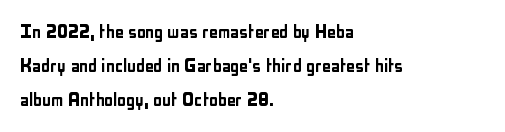
The image shows 22 px text type, upright; set left-aligned, normal line spacing (1.55x), normal letter spacing, not underlined.
